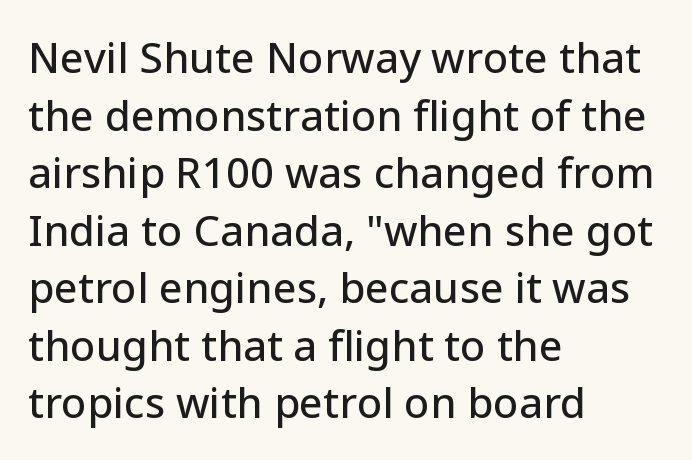
Q: Is the text italic (slanted)? A: No, it is upright.
Q: Is the typeface a serif or a sans-serif typeface? A: Sans-serif.
Q: Is the text underlined? A: No.
Q: How is the paragraph aligned? A: Left-aligned.
Q: Is the spacing between letters normal or unusually wide? A: Normal.
Q: Is the spacing between lines tight, normal or loose? A: Normal.
Q: Width (condensed, normal, or wide)? A: Normal.
Q: Stroke contrast? A: Low.
Q: x-height? A: Medium.
Q: Monospaced? A: No.
